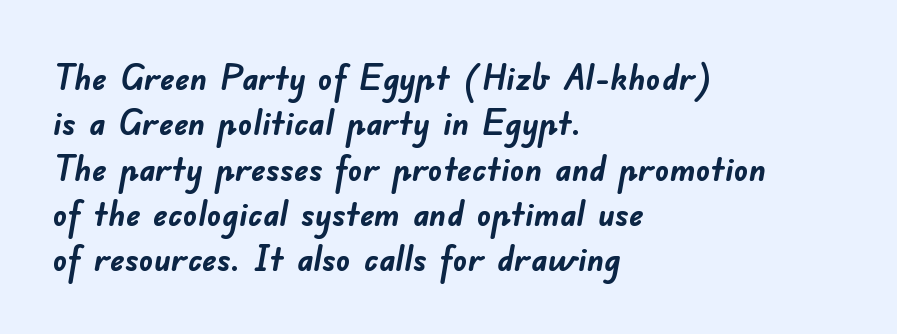
Any mark beneath the type? The region is blank. Notice how descenders clear the ascenders below comfortably — that's standard leading. Check where the strokes stop: nothing finishes them off — pure sans. Do the characters align in a grid? No, the font is proportional. The paragraph has a hard left edge and a soft right edge. As a designer I'd log this as weight 700, bold.
